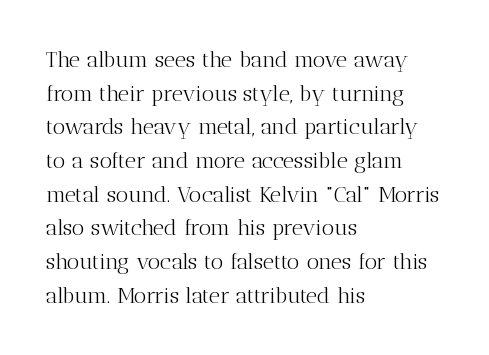
Unbolded letterforms with no extra heft. The letterforms sit shoulder to shoulder at normal distance. Line spacing here is normal. Glance below the letters and you will spot only blank space. Visually the block forms a straight wall on the left and a jagged coastline on the right.
